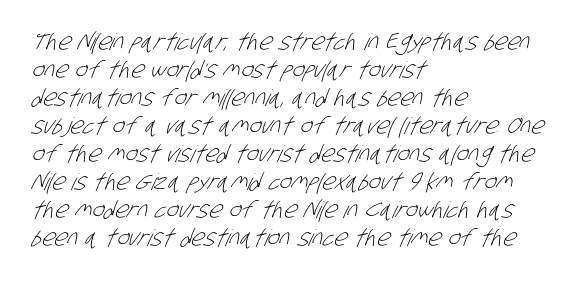
The image shows 23 px text type; set left-aligned, line spacing 1.22x, normal letter spacing, not underlined.
